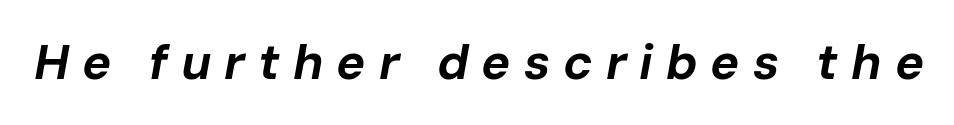
{"italic": "yes", "lean": "right", "slant_degrees": 10, "bold": "yes", "weight": "bold", "width": "normal", "stroke_contrast": "low", "x_height": "medium", "monospaced": "no", "underline": "no", "letter_spacing": "wide", "letter_spacing_em": 0.26, "glyph_px": 49}
